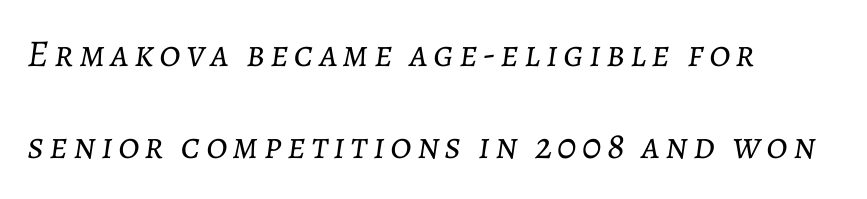
Q: Is the text bold? A: No.
Q: Is the text italic (slanted)? A: Yes, it leans right by about 7 degrees.
Q: Is the text underlined? A: No.
Q: How is the paragraph aligned? A: Left-aligned.
Q: Is the spacing between lines tight, normal or loose? A: Loose.
Q: Width (condensed, normal, or wide)? A: Normal.
Q: Stroke contrast? A: Low.
Q: x-height? A: Medium.
Q: Monospaced? A: No.
